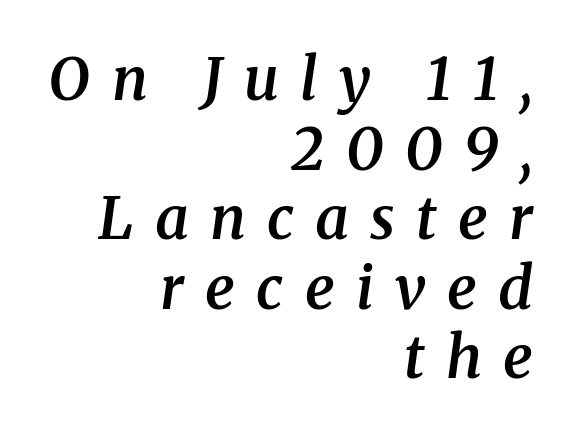
{"serif": "yes", "italic": "yes", "lean": "right", "slant_degrees": 8, "bold": "semi", "weight": "semibold", "width": "normal", "stroke_contrast": "medium", "x_height": "medium", "monospaced": "no", "underline": "no", "align": "right", "line_spacing_ratio": 1.18, "letter_spacing": "wide", "letter_spacing_em": 0.36, "glyph_px": 59}
